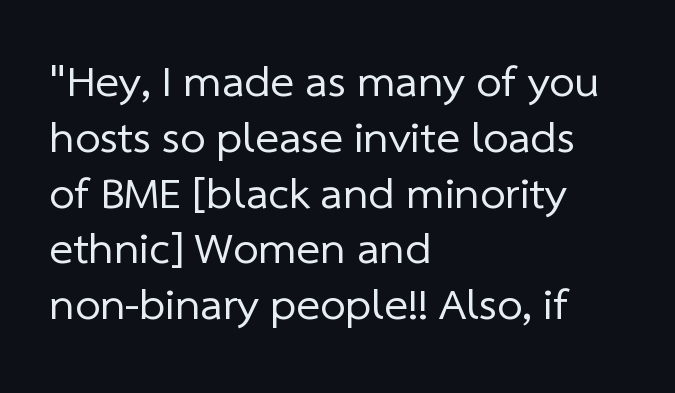
Q: Is the text bold? A: No.
Q: Is the typeface a serif or a sans-serif typeface? A: Sans-serif.
Q: Is the text underlined? A: No.
Q: How is the paragraph aligned? A: Left-aligned.
Q: Is the spacing between letters normal or unusually wide? A: Normal.
Q: Width (condensed, normal, or wide)? A: Normal.
Q: Stroke contrast? A: Low.
Q: x-height? A: Medium.
Q: Monospaced? A: No.
